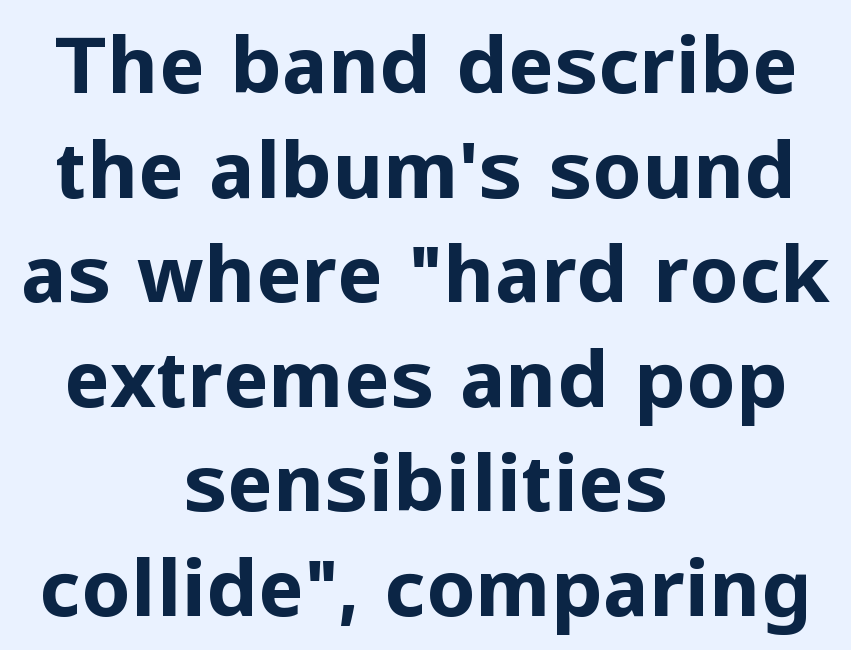
A roman cut, with each character standing at attention. The text block is weighted toward neither margin, spreading evenly from the middle. Caption: standard tracking, unaltered. This is sans-serif lettering, the kind often seen on screens and signage. The rendering uses natural spacing where letterforms have individual widths. On the weight axis this lands at bold, roughly 700.
